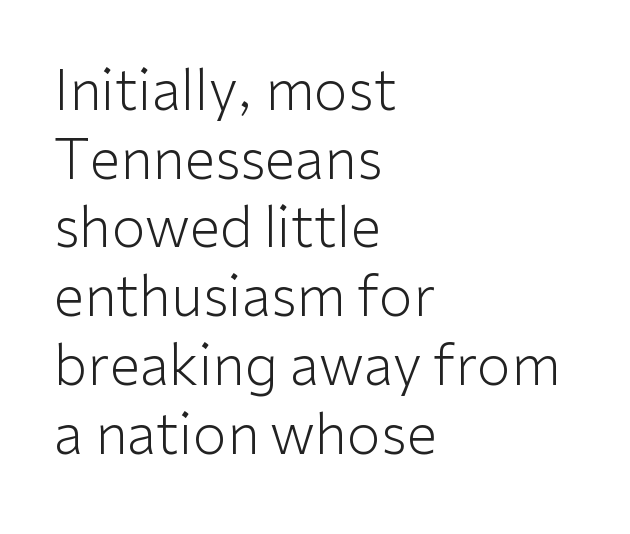
Q: Is the text bold? A: No.
Q: Is the text italic (slanted)? A: No, it is upright.
Q: Is the typeface a serif or a sans-serif typeface? A: Sans-serif.
Q: Is the text underlined? A: No.
Q: How is the paragraph aligned? A: Left-aligned.
Q: Is the spacing between letters normal or unusually wide? A: Normal.
Q: Is the spacing between lines tight, normal or loose? A: Normal.
Q: Width (condensed, normal, or wide)? A: Normal.
Q: Stroke contrast? A: Low.
Q: x-height? A: Medium.
Q: Monospaced? A: No.
